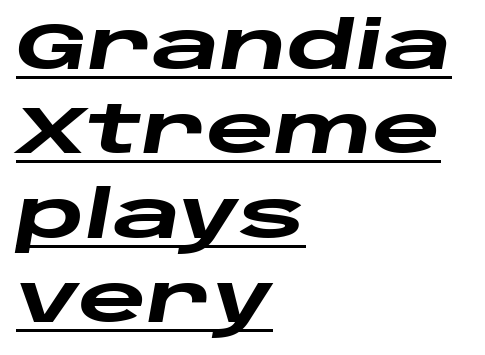
Q: Is the text bold? A: Yes.
Q: Is the text italic (slanted)? A: Yes, it leans right by about 10 degrees.
Q: Is the text underlined? A: Yes.
Q: How is the paragraph aligned? A: Left-aligned.
Q: Is the spacing between letters normal or unusually wide? A: Normal.
Q: Is the spacing between lines tight, normal or loose? A: Normal.
Q: Width (condensed, normal, or wide)? A: Wide.
Q: Stroke contrast? A: Low.
Q: x-height? A: Large.
Q: Monospaced? A: No.
